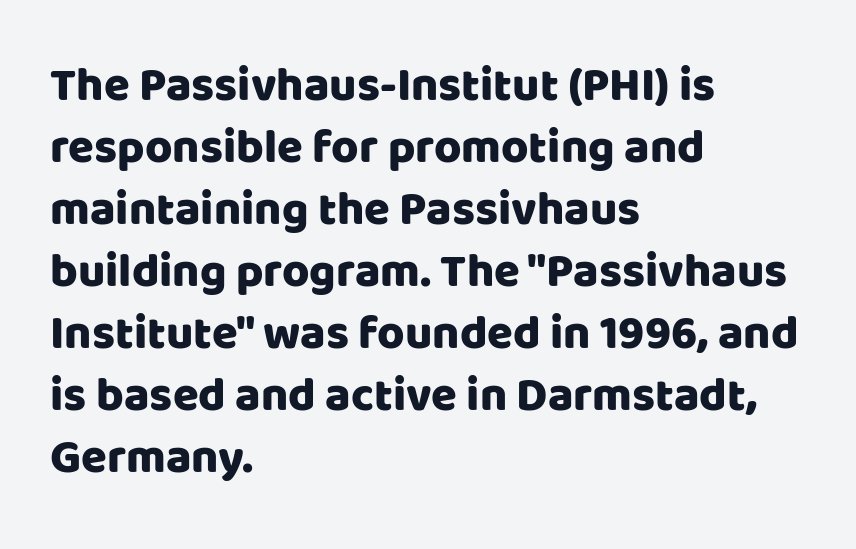
Q: Is the text italic (slanted)? A: No, it is upright.
Q: Is the typeface a serif or a sans-serif typeface? A: Sans-serif.
Q: Is the text underlined? A: No.
Q: How is the paragraph aligned? A: Left-aligned.
Q: Is the spacing between letters normal or unusually wide? A: Normal.
Q: Is the spacing between lines tight, normal or loose? A: Normal.
Q: Width (condensed, normal, or wide)? A: Normal.
Q: Stroke contrast? A: Low.
Q: x-height? A: Large.
Q: Monospaced? A: No.
